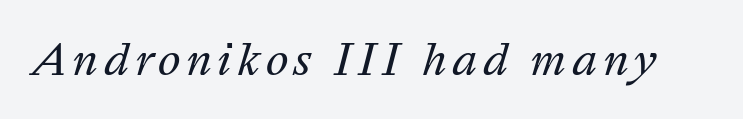
Q: Is the text bold? A: No.
Q: Is the text italic (slanted)? A: Yes, it leans right by about 16 degrees.
Q: Is the text underlined? A: No.
Q: Width (condensed, normal, or wide)? A: Normal.
Q: Stroke contrast? A: Medium.
Q: x-height? A: Medium.
Q: Monospaced? A: No.
